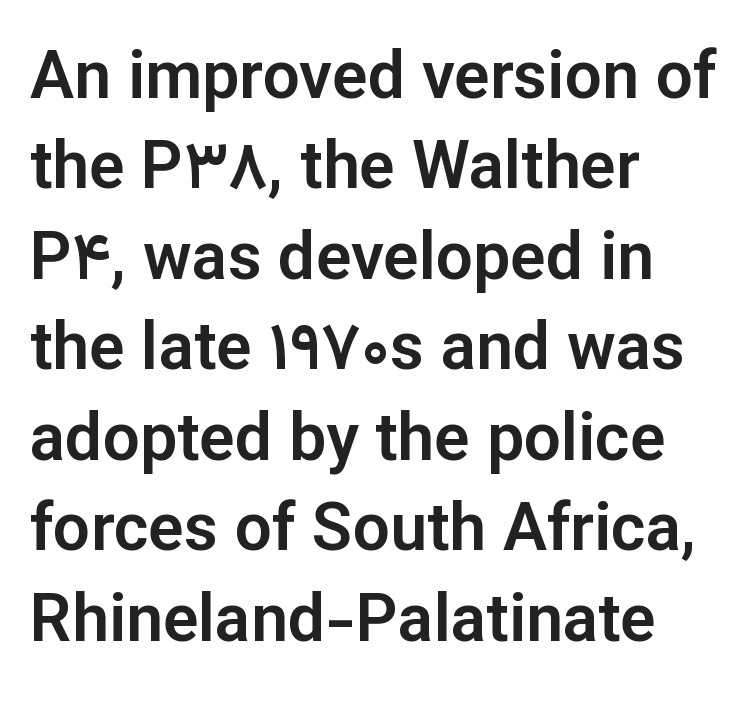
The image shows 66 px sans-serif type, upright; set left-aligned, normal line spacing (1.37x), normal letter spacing, not underlined; low stroke contrast and a medium x-height.
